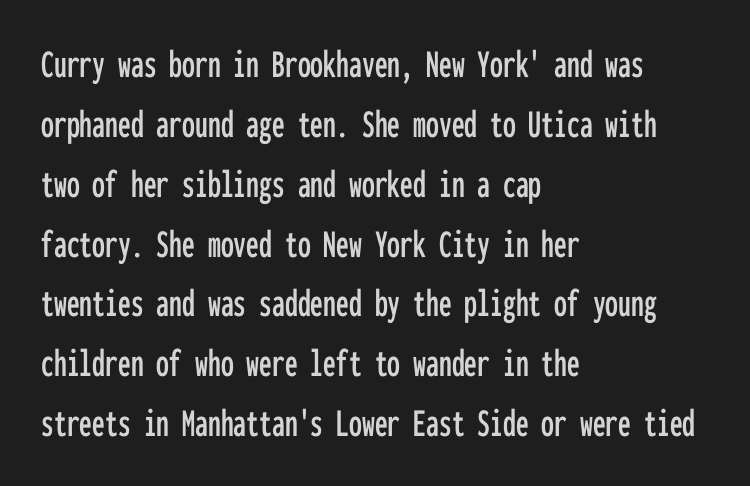
{"serif": "no", "italic": "no", "width": "condensed", "stroke_contrast": "low", "x_height": "medium", "monospaced": "yes", "underline": "no", "align": "left", "line_spacing": "normal", "line_spacing_ratio": 1.46, "letter_spacing": "normal", "letter_spacing_em": 0.0, "glyph_px": 41}
